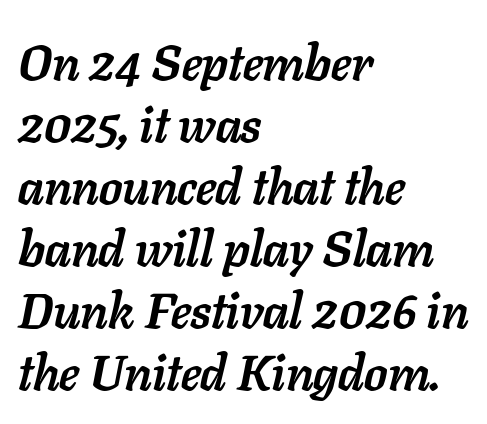
Q: Is the text bold? A: Yes.
Q: Is the text italic (slanted)? A: Yes, it leans right by about 11 degrees.
Q: Is the text underlined? A: No.
Q: How is the paragraph aligned? A: Left-aligned.
Q: Is the spacing between letters normal or unusually wide? A: Normal.
Q: Width (condensed, normal, or wide)? A: Normal.
Q: Stroke contrast? A: Low.
Q: x-height? A: Medium.
Q: Monospaced? A: No.
